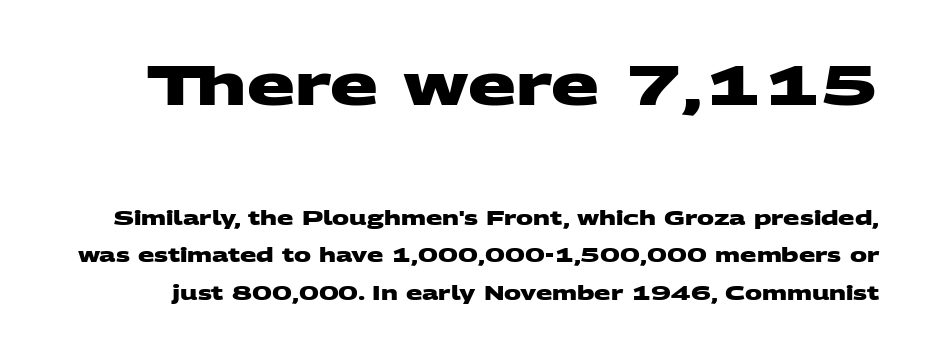
{"serif": "no", "bold": "yes", "weight": "heavy", "width": "wide", "stroke_contrast": "medium", "x_height": "large", "monospaced": "no", "underline": "no", "line_spacing": "loose", "line_spacing_ratio": 1.98, "letter_spacing": "normal", "letter_spacing_em": 0.0, "larger_block": "first", "size_ratio": 2.95, "glyph_px": 56}
